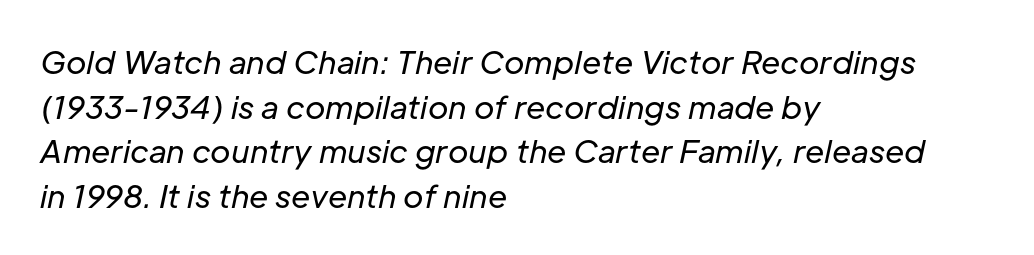
{"italic": "yes", "lean": "right", "slant_degrees": 12, "bold": "no", "weight": "regular", "width": "normal", "stroke_contrast": "low", "x_height": "medium", "monospaced": "no", "underline": "no", "align": "left", "line_spacing": "normal", "line_spacing_ratio": 1.44, "letter_spacing": "normal", "letter_spacing_em": 0.0, "glyph_px": 31}
